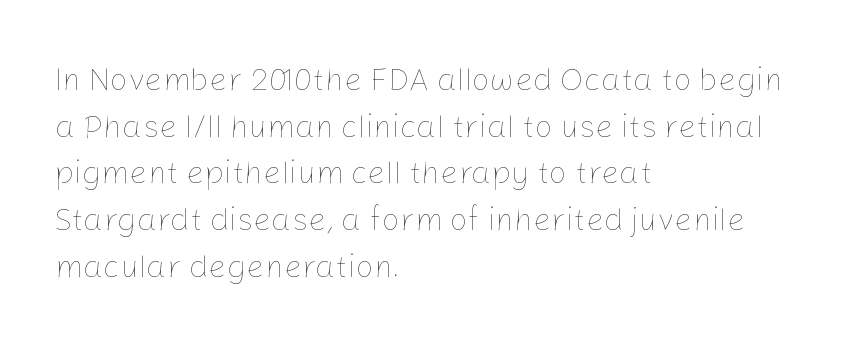
The image shows 32 px thin type, upright; set left-aligned, normal line spacing (1.46x), normal letter spacing, not underlined; low stroke contrast and a medium x-height.
